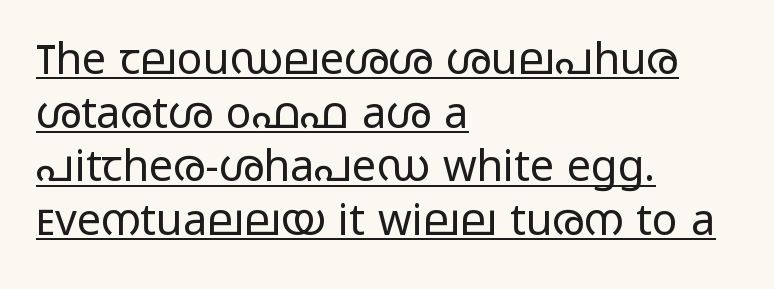
The image shows 43 px regular-weight, wide sans-serif type, upright; set left-aligned, normal line spacing (1.25x), normal letter spacing, underlined; low stroke contrast and a medium x-height.
